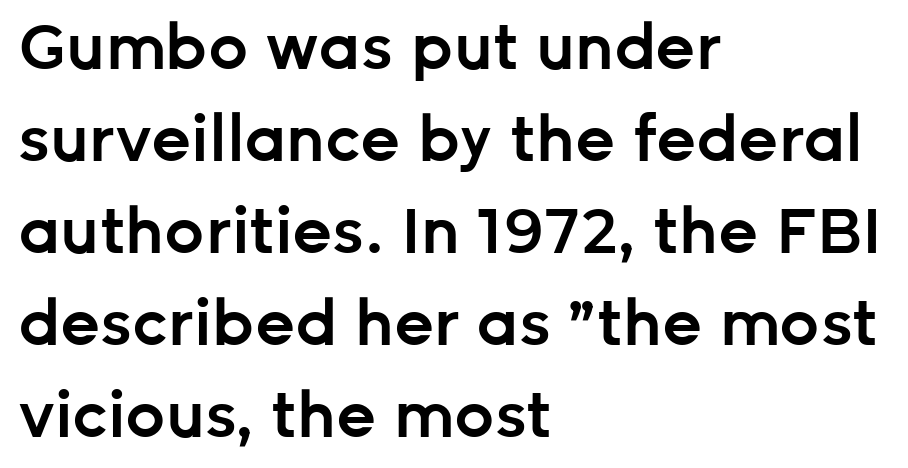
A roman cut, with each character standing at attention. This is sans-serif lettering, the kind often seen on screens and signage. Glance below the letters and you will spot only blank space. Regarding leading, the lines here are spaced in the standard way. The passage shown is semibold, sitting just below true bold.
